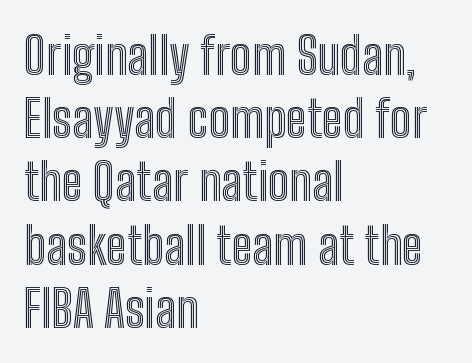
The image shows 51 px condensed type, upright; set left-aligned, line spacing 1.24x, normal letter spacing, not underlined; a medium x-height.
